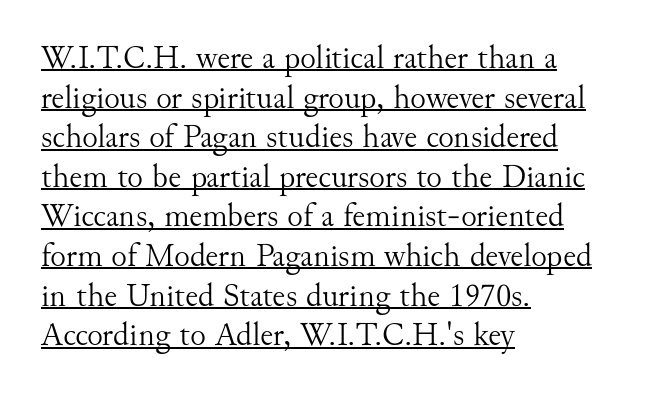
Q: Is the text bold? A: No.
Q: Is the text italic (slanted)? A: No, it is upright.
Q: Is the typeface a serif or a sans-serif typeface? A: Serif.
Q: Is the text underlined? A: Yes.
Q: How is the paragraph aligned? A: Left-aligned.
Q: Is the spacing between letters normal or unusually wide? A: Normal.
Q: Width (condensed, normal, or wide)? A: Normal.
Q: Stroke contrast? A: Medium.
Q: x-height? A: Small.
Q: Monospaced? A: No.
